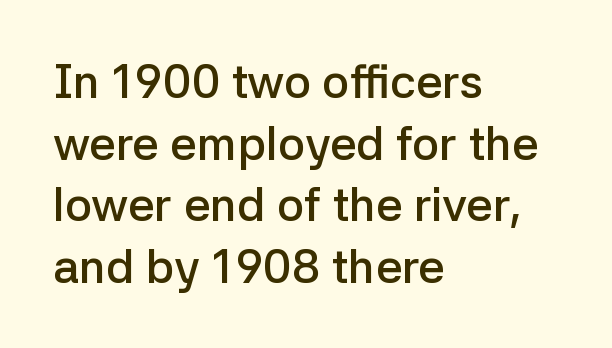
{"serif": "no", "italic": "no", "bold": "semi", "weight": "semibold", "width": "normal", "stroke_contrast": "low", "x_height": "medium", "monospaced": "no", "underline": "no", "align": "left", "line_spacing": "normal", "line_spacing_ratio": 1.31, "letter_spacing": "normal", "letter_spacing_em": 0.0, "glyph_px": 47}
